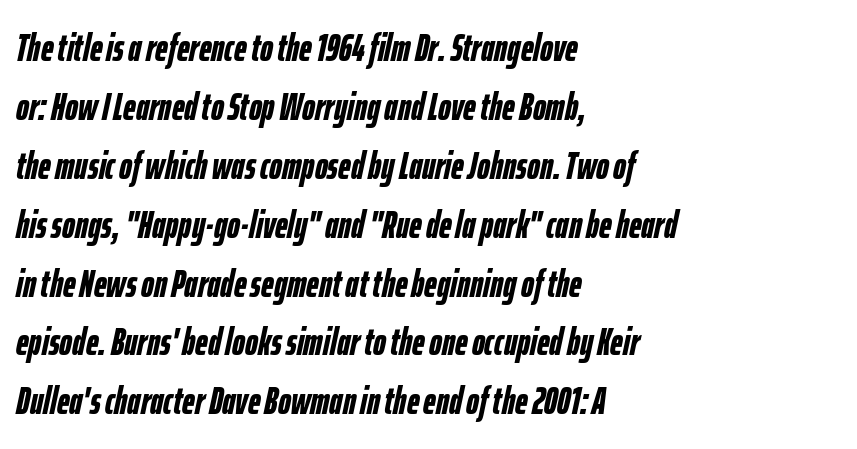
The image shows 39 px semibold, condensed type, italic (leaning right); set left-aligned, normal line spacing (1.51x), normal letter spacing, not underlined; low stroke contrast and a medium x-height.
